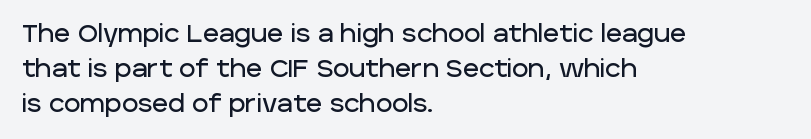
Q: Is the text italic (slanted)? A: No, it is upright.
Q: Is the text underlined? A: No.
Q: How is the paragraph aligned? A: Left-aligned.
Q: Is the spacing between letters normal or unusually wide? A: Normal.
Q: Is the spacing between lines tight, normal or loose? A: Normal.
